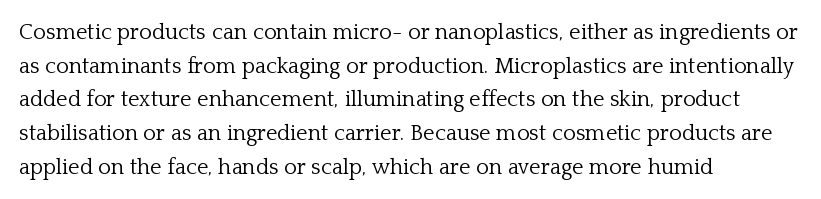
The image shows 22 px text type, upright; set left-aligned, normal line spacing (1.53x), normal letter spacing, not underlined.
